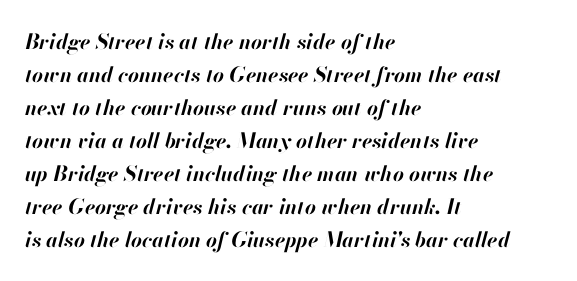
Q: Is the text bold? A: Yes.
Q: Is the text italic (slanted)? A: Yes, it leans right by about 13 degrees.
Q: Is the text underlined? A: No.
Q: How is the paragraph aligned? A: Left-aligned.
Q: Is the spacing between letters normal or unusually wide? A: Normal.
Q: Is the spacing between lines tight, normal or loose? A: Normal.
